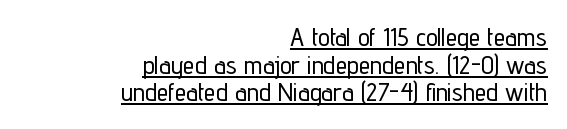
{"italic": "no", "underline": "yes", "align": "right", "line_spacing": "tight", "line_spacing_ratio": 1.06, "letter_spacing": "normal", "letter_spacing_em": 0.0, "glyph_px": 26}
